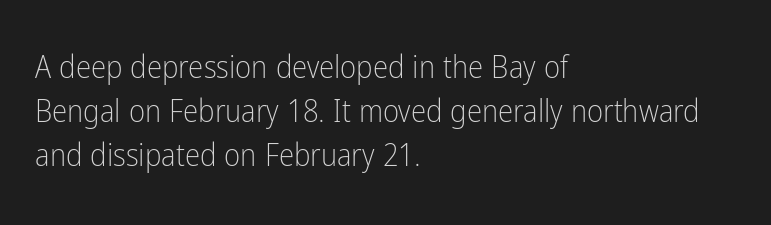
Q: Is the text bold? A: No.
Q: Is the text italic (slanted)? A: No, it is upright.
Q: Is the typeface a serif or a sans-serif typeface? A: Sans-serif.
Q: Is the text underlined? A: No.
Q: How is the paragraph aligned? A: Left-aligned.
Q: Is the spacing between letters normal or unusually wide? A: Normal.
Q: Is the spacing between lines tight, normal or loose? A: Normal.
Q: Width (condensed, normal, or wide)? A: Condensed.
Q: Stroke contrast? A: Low.
Q: x-height? A: Medium.
Q: Monospaced? A: No.
